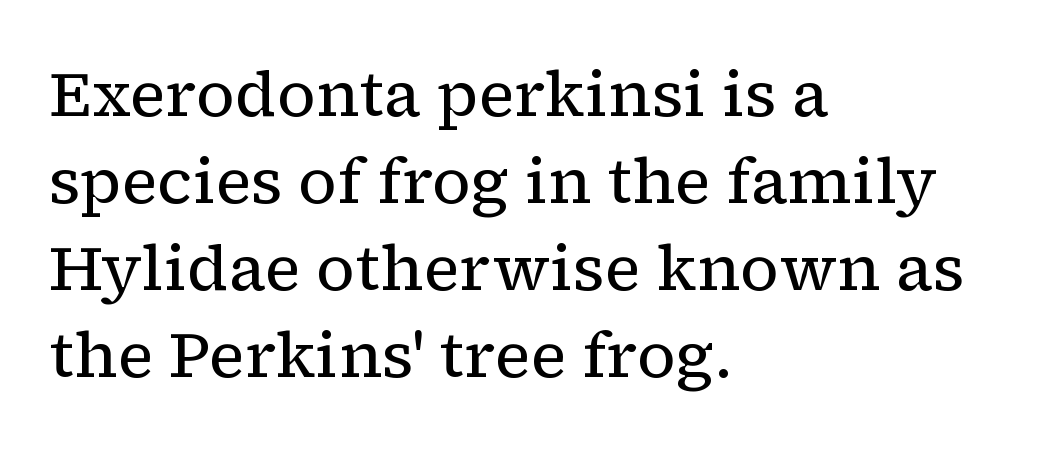
The image shows 64 px regular-weight serif type, upright; set left-aligned, normal line spacing (1.36x), normal letter spacing, not underlined; low stroke contrast and a medium x-height.
